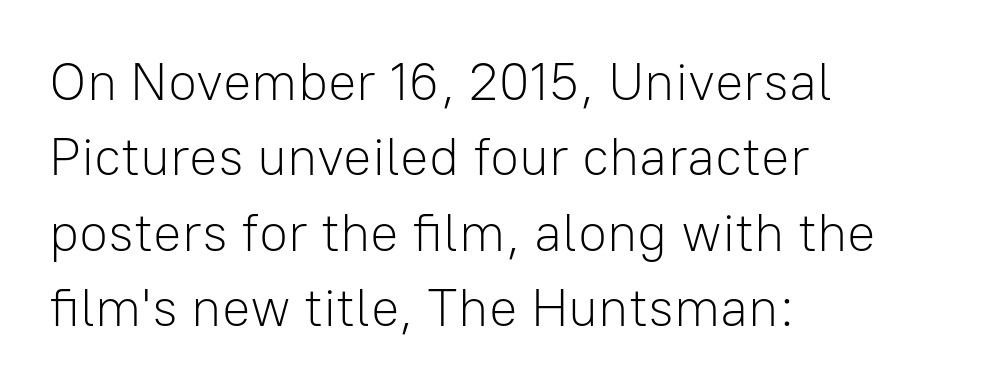
The image shows 53 px light sans-serif type, upright; set left-aligned, normal line spacing (1.42x), normal letter spacing, not underlined; low stroke contrast and a medium x-height.
